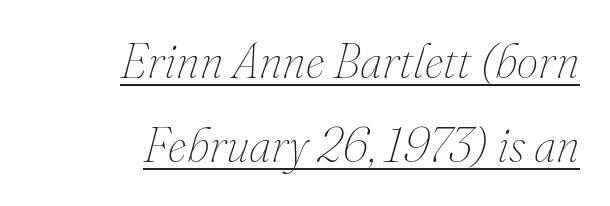
Q: Is the text bold? A: No.
Q: Is the text italic (slanted)? A: Yes, it leans right by about 16 degrees.
Q: Is the text underlined? A: Yes.
Q: How is the paragraph aligned? A: Right-aligned.
Q: Is the spacing between letters normal or unusually wide? A: Normal.
Q: Width (condensed, normal, or wide)? A: Normal.
Q: Stroke contrast? A: Medium.
Q: x-height? A: Small.
Q: Monospaced? A: No.
